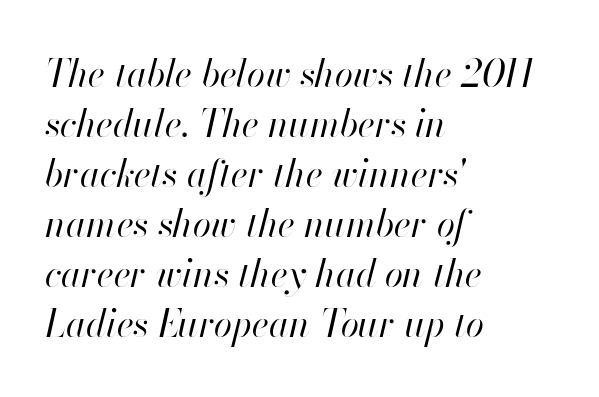
Q: Is the text bold? A: No.
Q: Is the text italic (slanted)? A: Yes, it leans right by about 13 degrees.
Q: Is the text underlined? A: No.
Q: How is the paragraph aligned? A: Left-aligned.
Q: Is the spacing between letters normal or unusually wide? A: Normal.
Q: Is the spacing between lines tight, normal or loose? A: Normal.
Q: Width (condensed, normal, or wide)? A: Normal.
Q: Stroke contrast? A: High.
Q: x-height? A: Small.
Q: Monospaced? A: No.
